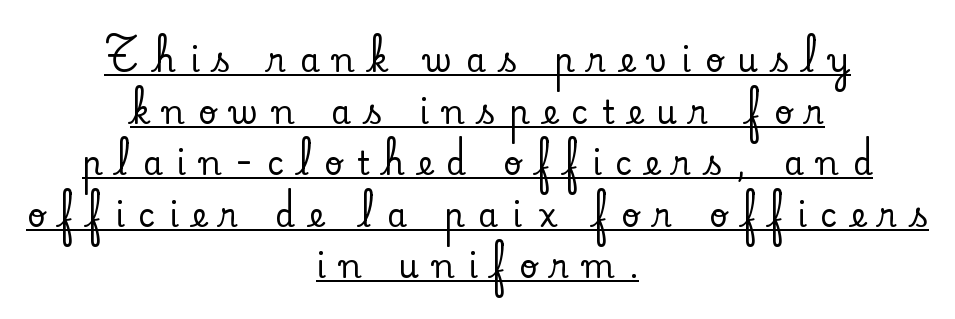
This rendering widens character spacing well past its baseline value. When letters stand straight like this, we call the style roman or upright. Leftover space on each line is divided equally before and after the words. Looks like regular typesetting: each glyph gets only the width it needs.
